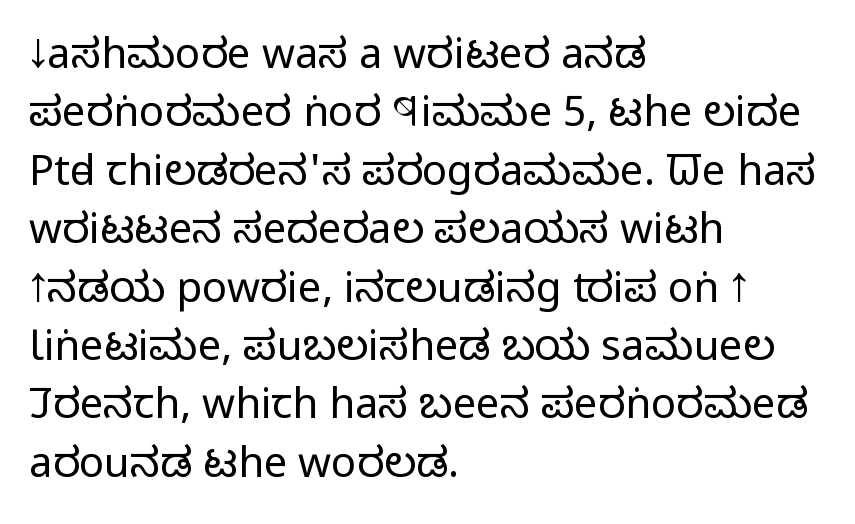
Q: Is the text bold? A: No.
Q: Is the text italic (slanted)? A: No, it is upright.
Q: Is the typeface a serif or a sans-serif typeface? A: Sans-serif.
Q: Is the text underlined? A: No.
Q: How is the paragraph aligned? A: Left-aligned.
Q: Is the spacing between letters normal or unusually wide? A: Normal.
Q: Is the spacing between lines tight, normal or loose? A: Normal.
Q: Width (condensed, normal, or wide)? A: Condensed.
Q: Stroke contrast? A: Low.
Q: x-height? A: Large.
Q: Monospaced? A: No.
